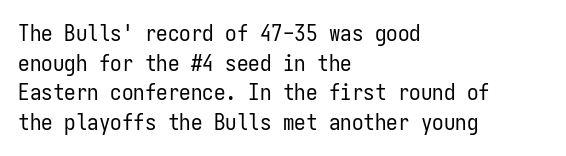
Q: Is the text bold? A: No.
Q: Is the text italic (slanted)? A: No, it is upright.
Q: Is the text underlined? A: No.
Q: How is the paragraph aligned? A: Left-aligned.
Q: Is the spacing between letters normal or unusually wide? A: Normal.
Q: Is the spacing between lines tight, normal or loose? A: Normal.
